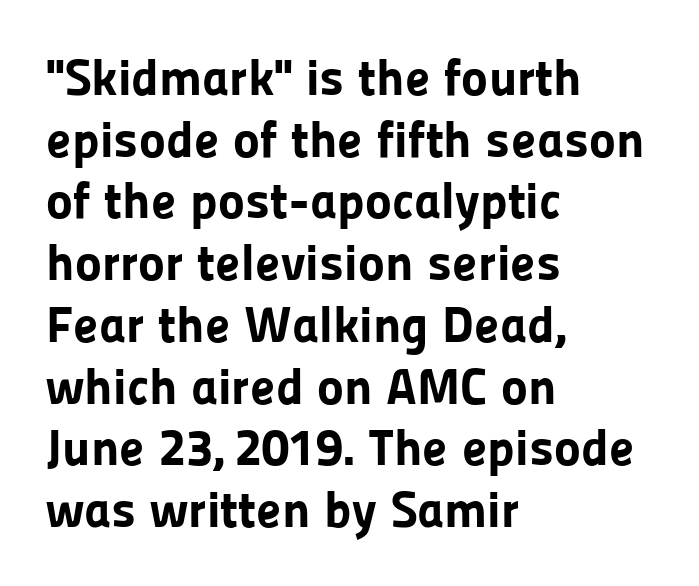
Each letter keeps its own natural width here, so spacing adapts to shape. Unmarked baselines from the first word to the last. The letters sit at their default tracking, neither squeezed nor spread. Is the block centered? No — it sits flush against the left margin. The letters carry no serifs — their stems end cleanly without finishing strokes.
